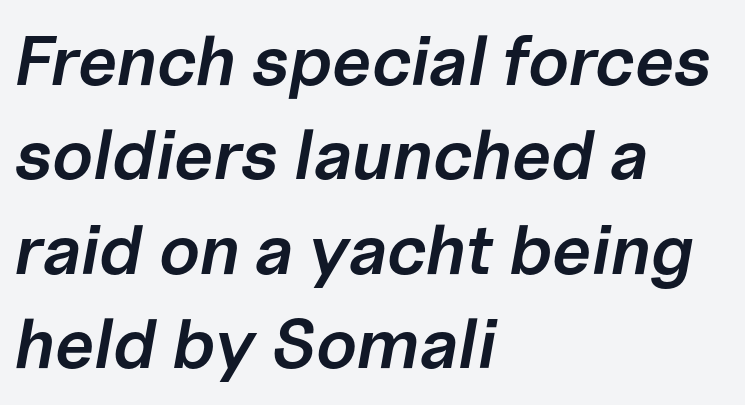
Q: Is the text bold? A: Semi-bold.
Q: Is the text italic (slanted)? A: Yes, it leans right by about 10 degrees.
Q: Is the text underlined? A: No.
Q: How is the paragraph aligned? A: Left-aligned.
Q: Is the spacing between letters normal or unusually wide? A: Normal.
Q: Is the spacing between lines tight, normal or loose? A: Normal.
Q: Width (condensed, normal, or wide)? A: Normal.
Q: Stroke contrast? A: Low.
Q: x-height? A: Medium.
Q: Monospaced? A: No.
